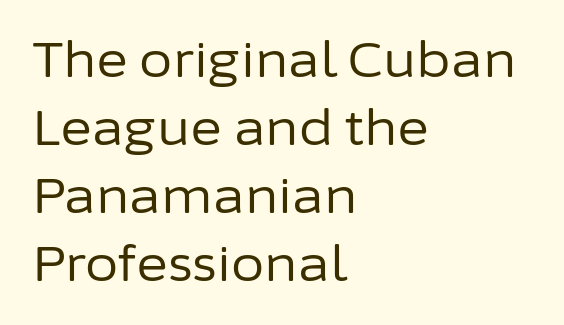
Looks like regular typesetting: each glyph gets only the width it needs. The designer left line spacing at the default. This sample uses a sans-serif face. Letter spacing: default.
